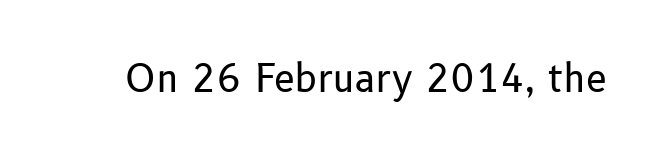
Font category for this specimen: sans-serif. On a weight scale, this lands at 450 or below. The line texture is even and compact thanks to regular tracking. Characters remain perfectly vertical along every line. Unmarked baselines from the first word to the last.
